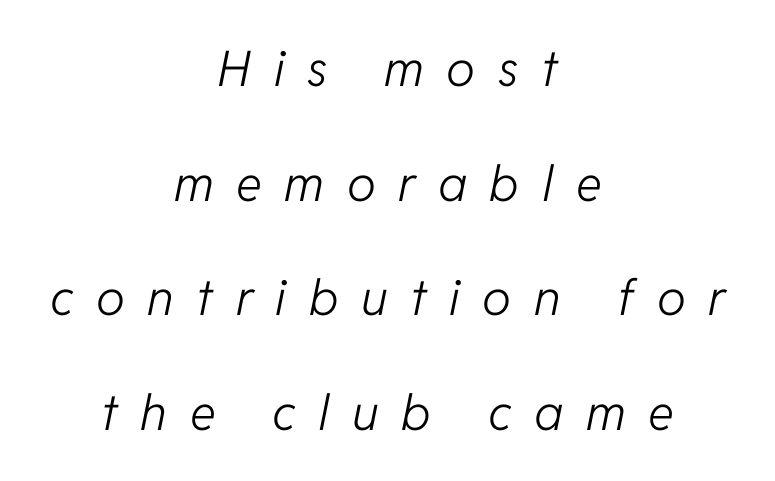
The passage shown is typed in a proportional face where columns would drift. Leftover space on each line is divided equally before and after the words. Compared with a typical body face, this is equally light or lighter still. Compared with typical paragraphs, the rows here are farther apart. An italicized treatment has been applied to the whole sample.
